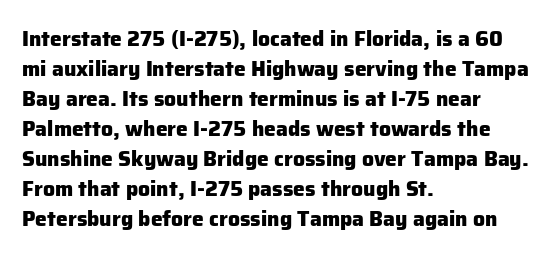
Q: Is the text bold? A: Yes.
Q: Is the text italic (slanted)? A: No, it is upright.
Q: Is the text underlined? A: No.
Q: How is the paragraph aligned? A: Left-aligned.
Q: Is the spacing between letters normal or unusually wide? A: Normal.
Q: Is the spacing between lines tight, normal or loose? A: Normal.
